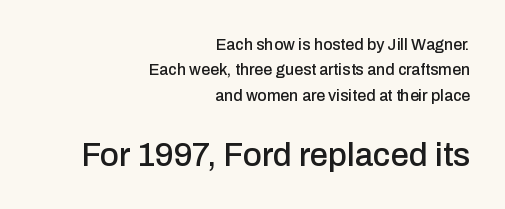
{"serif": "no", "italic": "no", "width": "normal", "stroke_contrast": "low", "x_height": "medium", "monospaced": "no", "underline": "no", "align": "right", "line_spacing": "normal", "line_spacing_ratio": 1.58, "letter_spacing": "normal", "letter_spacing_em": 0.0, "larger_block": "second", "size_ratio": 2.06, "glyph_px": 33}
